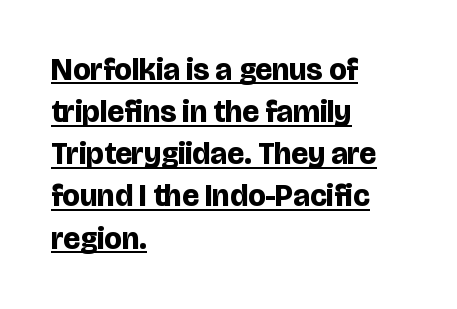
In terms of letterspacing, this is plain default setting. The letters are bold, with thick, heavy strokes. This sample has the flowing, uneven cadence of proportional lettering. This sample carries an underscore along the baseline area.
